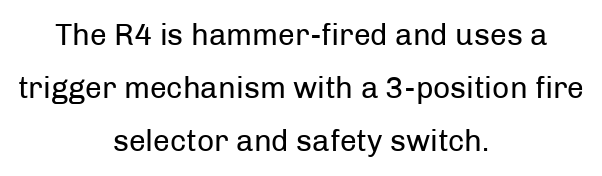
The image shows 30 px regular-weight sans-serif type, upright; set centered, line spacing 1.77x, normal letter spacing, not underlined; low stroke contrast and a medium x-height.
